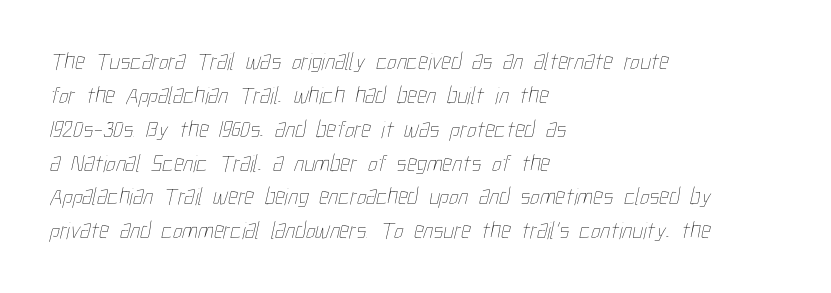
{"bold": "no", "underline": "no", "align": "left", "line_spacing": "normal", "line_spacing_ratio": 1.41, "letter_spacing": "normal", "letter_spacing_em": 0.0, "glyph_px": 24}
